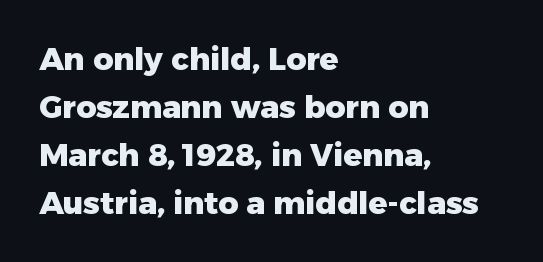
{"serif": "no", "italic": "no", "bold": "yes", "weight": "heavy", "width": "normal", "stroke_contrast": "low", "x_height": "medium", "monospaced": "no", "underline": "no", "align": "left", "line_spacing": "normal", "line_spacing_ratio": 1.55, "letter_spacing": "normal", "letter_spacing_em": 0.0, "glyph_px": 31}
